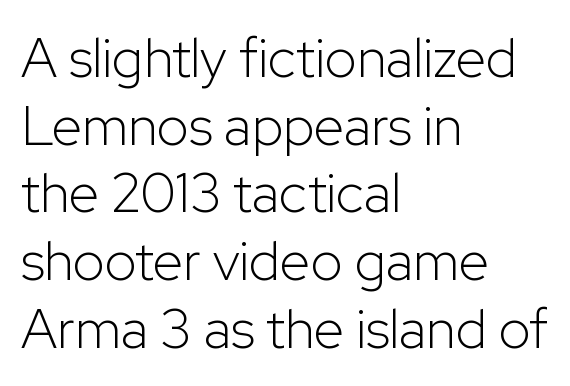
{"serif": "no", "italic": "no", "bold": "no", "weight": "light", "width": "normal", "stroke_contrast": "low", "x_height": "medium", "monospaced": "no", "underline": "no", "align": "left", "line_spacing_ratio": 1.23, "letter_spacing": "normal", "letter_spacing_em": 0.0, "glyph_px": 55}
